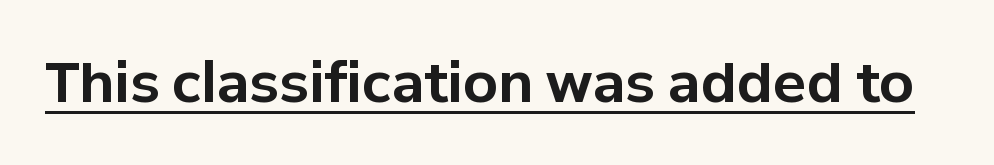
The image shows 55 px bold sans-serif type, upright; set normal letter spacing, underlined; low stroke contrast and a medium x-height.
